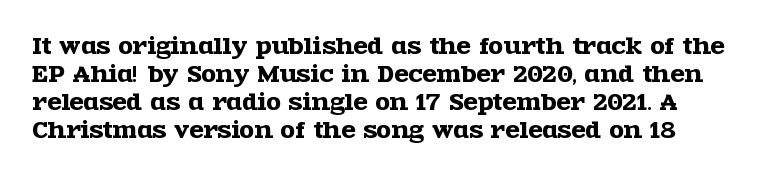
The image shows 21 px text type, upright; set normal line spacing (1.34x), normal letter spacing, not underlined.
